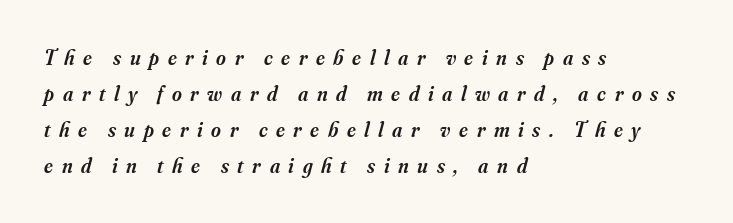
{"italic": "yes", "lean": "right", "slant_degrees": 16, "bold": "semi", "underline": "no", "align": "left", "line_spacing_ratio": 1.71, "letter_spacing": "wide", "letter_spacing_em": 0.41, "glyph_px": 21}
